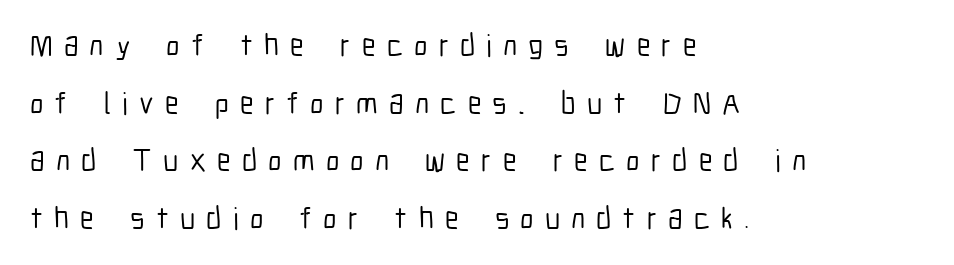
Q: Is the text italic (slanted)? A: No, it is upright.
Q: Is the typeface a serif or a sans-serif typeface? A: Sans-serif.
Q: Is the text underlined? A: No.
Q: How is the paragraph aligned? A: Left-aligned.
Q: Is the spacing between letters normal or unusually wide? A: Unusually wide.
Q: Width (condensed, normal, or wide)? A: Condensed.
Q: Stroke contrast? A: Low.
Q: x-height? A: Medium.
Q: Monospaced? A: No.
